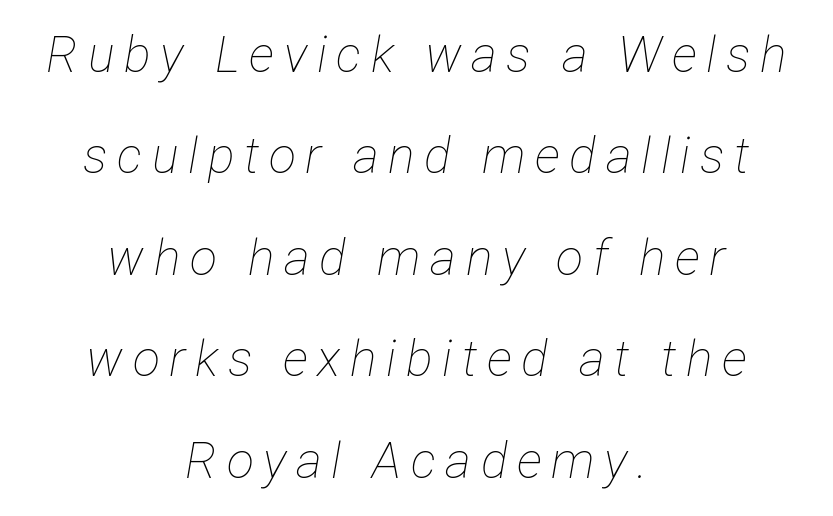
The image shows 50 px thin, condensed type, italic (leaning right); set centered, loose line spacing (2.03x), not underlined; low stroke contrast and a medium x-height.
